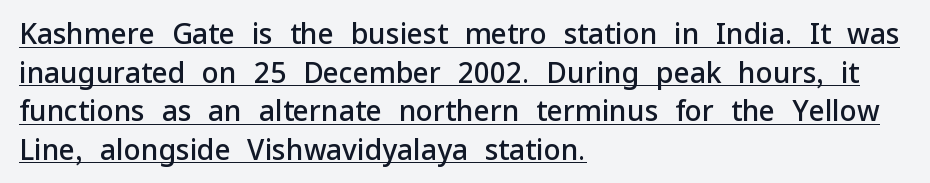
Q: Is the text bold? A: Semi-bold.
Q: Is the text italic (slanted)? A: No, it is upright.
Q: Is the typeface a serif or a sans-serif typeface? A: Sans-serif.
Q: Is the text underlined? A: Yes.
Q: How is the paragraph aligned? A: Left-aligned.
Q: Is the spacing between letters normal or unusually wide? A: Normal.
Q: Is the spacing between lines tight, normal or loose? A: Normal.
Q: Width (condensed, normal, or wide)? A: Normal.
Q: Stroke contrast? A: Low.
Q: x-height? A: Medium.
Q: Monospaced? A: No.
